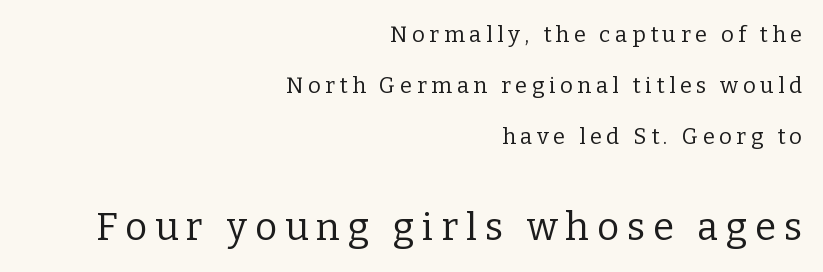
Q: Is the text bold? A: No.
Q: Is the text italic (slanted)? A: No, it is upright.
Q: Is the typeface a serif or a sans-serif typeface? A: Serif.
Q: Is the text underlined? A: No.
Q: How is the paragraph aligned? A: Right-aligned.
Q: Is the spacing between letters normal or unusually wide? A: Unusually wide.
Q: Is the spacing between lines tight, normal or loose? A: Loose.
Q: Which block of text is set in a larger size, the first (top) or the second (bottom)? A: The second (bottom) one.
Q: Width (condensed, normal, or wide)? A: Normal.
Q: Stroke contrast? A: Low.
Q: x-height? A: Medium.
Q: Monospaced? A: No.
